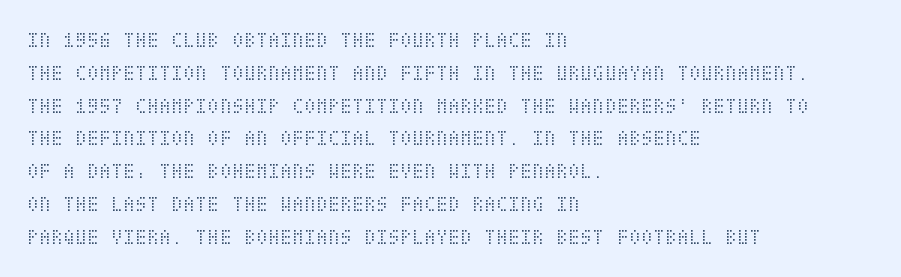
{"italic": "no", "bold": "no", "underline": "no", "align": "left", "line_spacing": "normal", "line_spacing_ratio": 1.49, "letter_spacing": "normal", "letter_spacing_em": 0.0, "glyph_px": 22}
